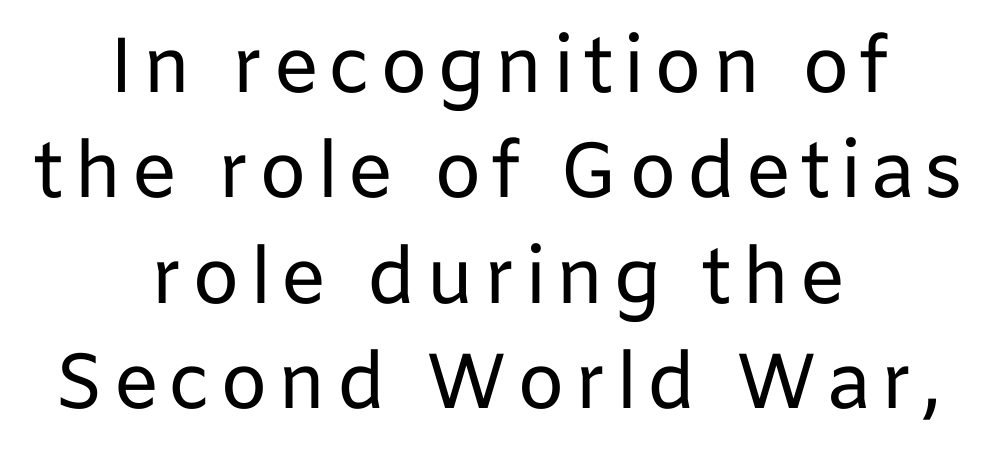
Just letters on the line, the space beneath them empty. Does the copy run flush right? No — it is centered line by line. Honestly, the row spacing looks completely unremarkable. Bold? No — there's no thickening of the strokes. Every character sits straight up, as roman type does. Check where the strokes stop: nothing finishes them off — pure sans.
